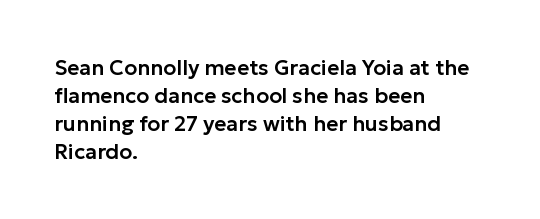
Q: Is the text italic (slanted)? A: No, it is upright.
Q: Is the text underlined? A: No.
Q: How is the paragraph aligned? A: Left-aligned.
Q: Is the spacing between letters normal or unusually wide? A: Normal.
Q: Is the spacing between lines tight, normal or loose? A: Normal.
